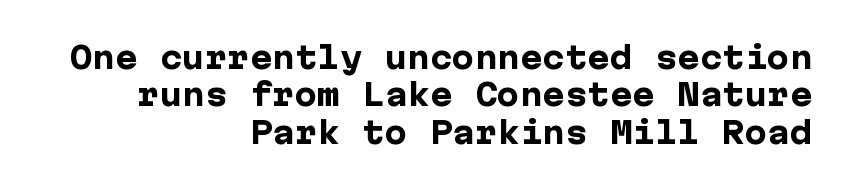
{"serif": "no", "italic": "no", "bold": "yes", "weight": "heavy", "width": "normal", "stroke_contrast": "low", "x_height": "medium", "underline": "no", "align": "right", "line_spacing": "normal", "line_spacing_ratio": 1.25, "letter_spacing": "normal", "letter_spacing_em": 0.0, "glyph_px": 30}
